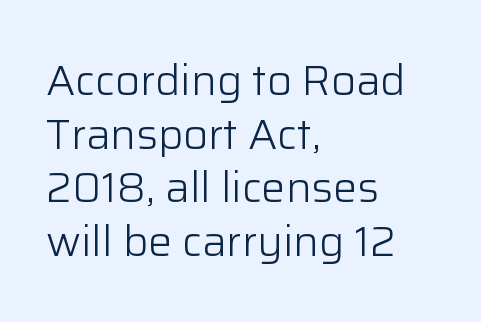
A clean baseline with only descenders dipping below it. The face looks like a standard text weight, possibly lighter. One glance says typical: line gaps are just what's usual. Note the varied advance widths — an 'i' is clearly narrower than an 'm'.
